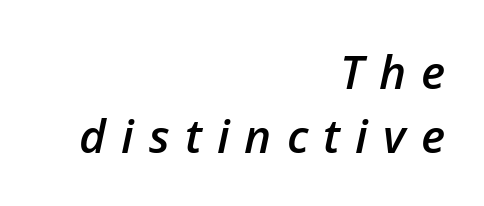
Q: Is the text bold? A: Semi-bold.
Q: Is the text italic (slanted)? A: Yes, it leans right by about 12 degrees.
Q: Is the text underlined? A: No.
Q: How is the paragraph aligned? A: Right-aligned.
Q: Is the spacing between letters normal or unusually wide? A: Unusually wide.
Q: Is the spacing between lines tight, normal or loose? A: Normal.
Q: Width (condensed, normal, or wide)? A: Normal.
Q: Stroke contrast? A: Low.
Q: x-height? A: Medium.
Q: Monospaced? A: No.
